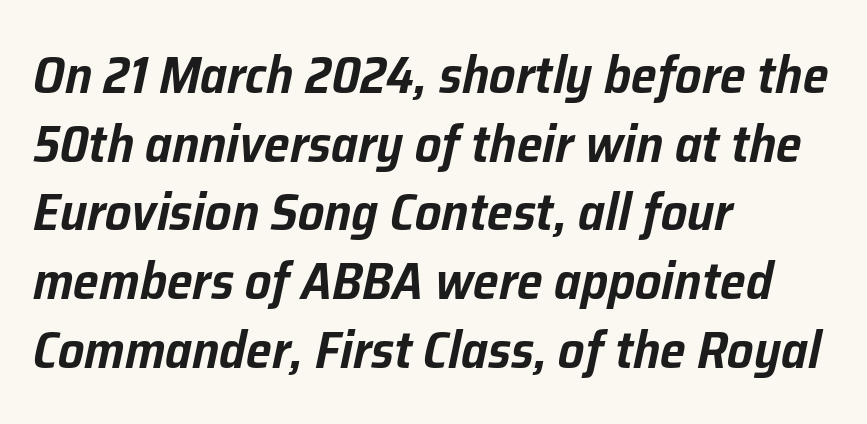
Q: Is the text italic (slanted)? A: Yes, it leans right by about 12 degrees.
Q: Is the text underlined? A: No.
Q: How is the paragraph aligned? A: Left-aligned.
Q: Is the spacing between letters normal or unusually wide? A: Normal.
Q: Is the spacing between lines tight, normal or loose? A: Normal.
Q: Width (condensed, normal, or wide)? A: Normal.
Q: Stroke contrast? A: Low.
Q: x-height? A: Medium.
Q: Monospaced? A: No.
